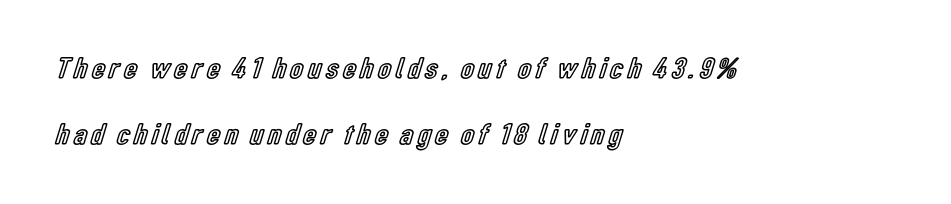
The image shows 30 px condensed type; set left-aligned, loose line spacing (2.2x), not underlined; a medium x-height.
